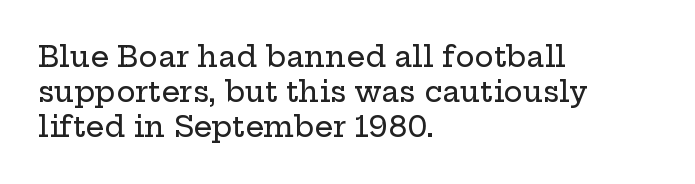
{"serif": "yes", "italic": "no", "width": "wide", "stroke_contrast": "low", "x_height": "medium", "monospaced": "no", "underline": "no", "align": "left", "line_spacing_ratio": 1.21, "letter_spacing": "normal", "letter_spacing_em": 0.0, "glyph_px": 29}
